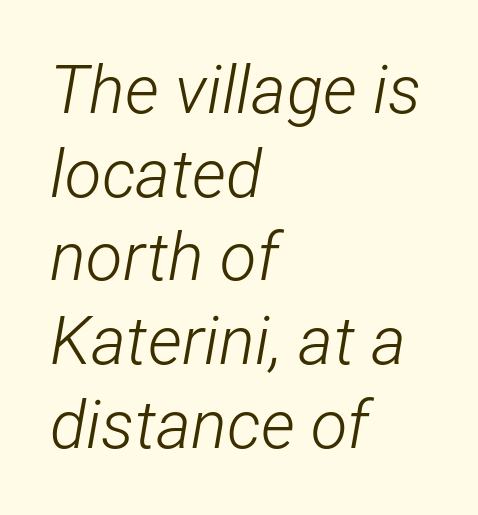
Does the lettering tilt? It does — this is italic. A quiet, ordinary-to-light weight characterises the typeface. Do the characters align in a grid? No, the font is proportional. Line beginnings align vertically; line endings do not. Only glyphs here, with clear space below each row. The vertical gap from one line to the next is medium.
